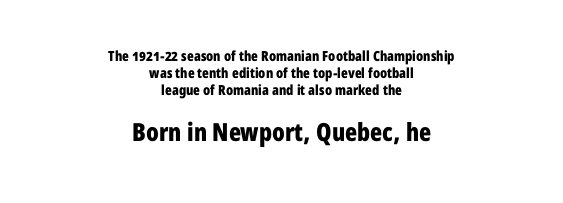
The image shows 25 px bold type, upright; set centered, line spacing 1.22x, normal letter spacing, not underlined; the second (bottom) block is 1.79x larger.
